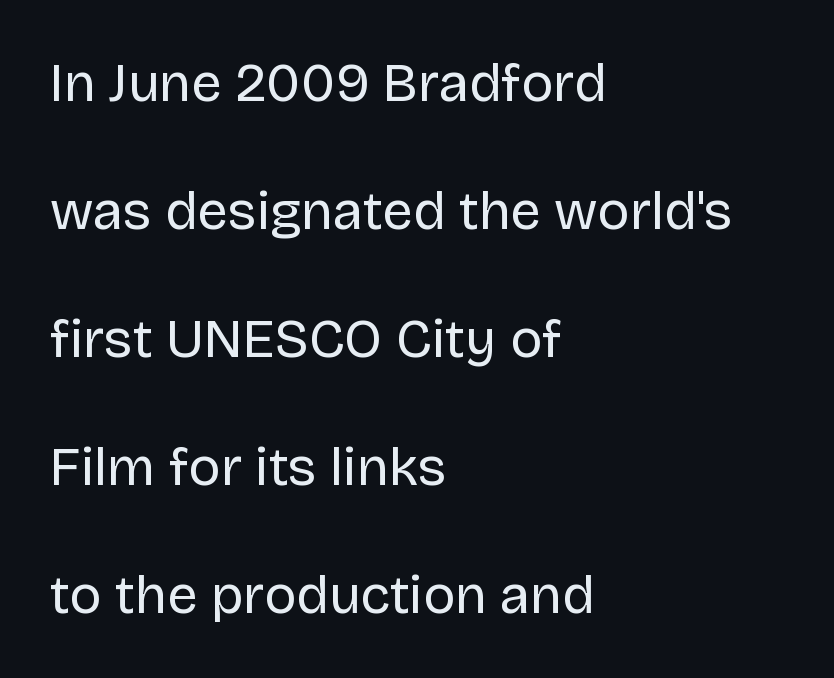
Q: Is the text bold? A: No.
Q: Is the text italic (slanted)? A: No, it is upright.
Q: Is the typeface a serif or a sans-serif typeface? A: Sans-serif.
Q: Is the text underlined? A: No.
Q: How is the paragraph aligned? A: Left-aligned.
Q: Is the spacing between letters normal or unusually wide? A: Normal.
Q: Is the spacing between lines tight, normal or loose? A: Loose.
Q: Width (condensed, normal, or wide)? A: Normal.
Q: Stroke contrast? A: Low.
Q: x-height? A: Large.
Q: Monospaced? A: No.
